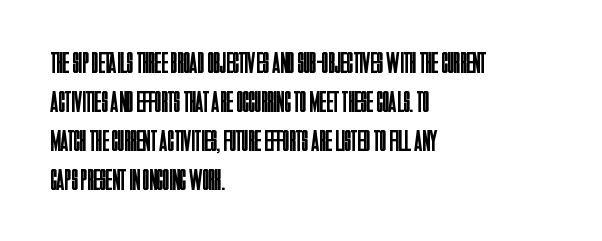
{"serif": "no", "italic": "no", "bold": "no", "weight": "regular", "width": "condensed", "stroke_contrast": "low", "x_height": "large", "monospaced": "no", "underline": "no", "align": "left", "line_spacing": "normal", "line_spacing_ratio": 1.3, "letter_spacing": "normal", "letter_spacing_em": 0.0, "glyph_px": 30}
